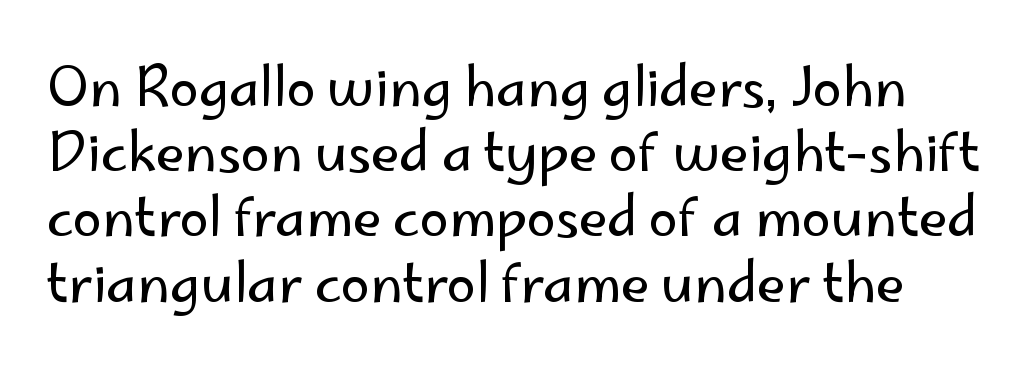
Q: Is the text bold? A: No.
Q: Is the text italic (slanted)? A: No, it is upright.
Q: Is the typeface a serif or a sans-serif typeface? A: Sans-serif.
Q: Is the text underlined? A: No.
Q: Is the spacing between letters normal or unusually wide? A: Normal.
Q: Width (condensed, normal, or wide)? A: Normal.
Q: Stroke contrast? A: Low.
Q: x-height? A: Small.
Q: Monospaced? A: No.
